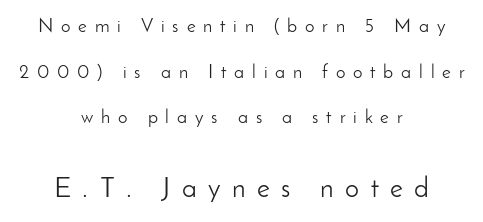
{"serif": "no", "italic": "no", "bold": "no", "weight": "light", "width": "normal", "stroke_contrast": "low", "x_height": "small", "monospaced": "no", "underline": "no", "align": "center", "line_spacing": "loose", "line_spacing_ratio": 2.4, "letter_spacing": "wide", "letter_spacing_em": 0.41, "larger_block": "second", "size_ratio": 1.47, "glyph_px": 28}
